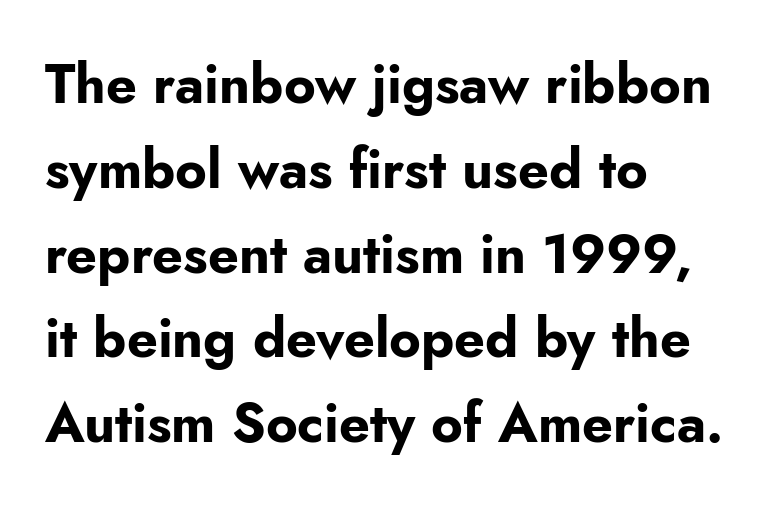
The image shows 54 px bold sans-serif type, upright; set left-aligned, normal line spacing (1.57x), normal letter spacing, not underlined; low stroke contrast and a small x-height.
